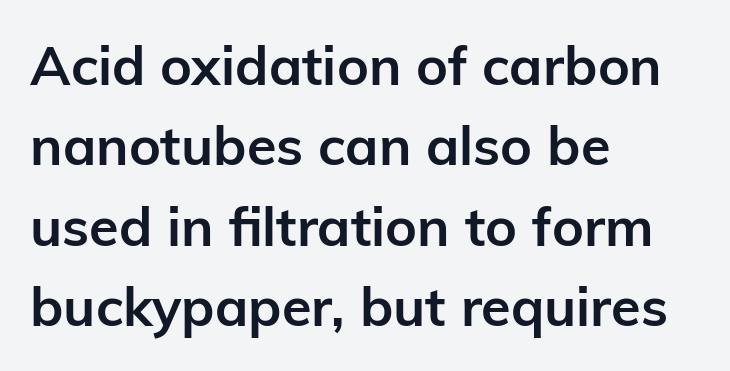
A normal amount of white space separates one row of letters from the next. The space beneath each line is pristine and unruled. You can tell it's not italic because the verticals are truly vertical. Inter-character spacing is left at the font's built-in metrics.
